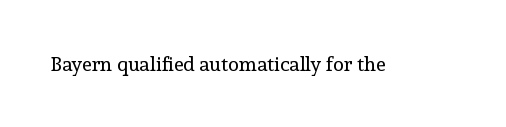
Posture: upright roman. Short note: letters normally spaced. The weight would be labelled regular, book, light, or lighter still. Lines of text with bare space underneath.
